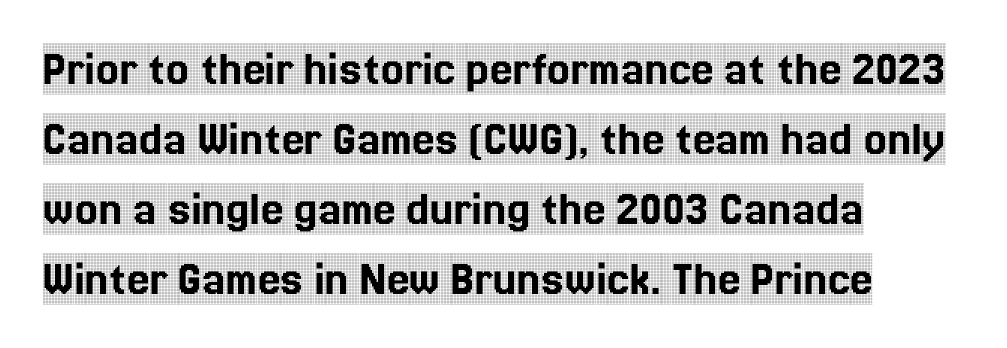
The image shows 51 px condensed serif type, upright; set left-aligned, normal line spacing (1.37x), normal letter spacing, not underlined; a large x-height.
